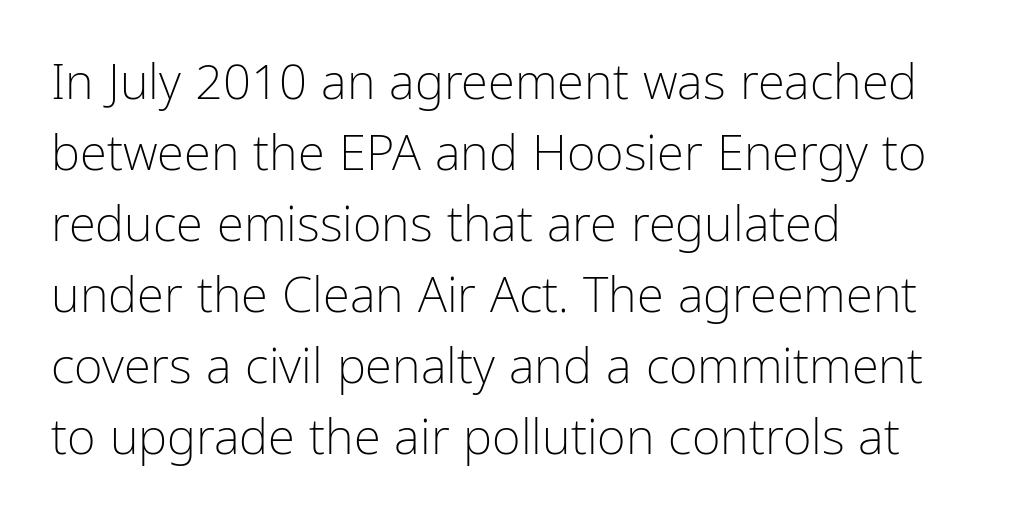
Q: Is the text bold? A: No.
Q: Is the text italic (slanted)? A: No, it is upright.
Q: Is the typeface a serif or a sans-serif typeface? A: Sans-serif.
Q: Is the text underlined? A: No.
Q: How is the paragraph aligned? A: Left-aligned.
Q: Is the spacing between letters normal or unusually wide? A: Normal.
Q: Is the spacing between lines tight, normal or loose? A: Normal.
Q: Width (condensed, normal, or wide)? A: Condensed.
Q: Stroke contrast? A: Low.
Q: x-height? A: Medium.
Q: Monospaced? A: No.
